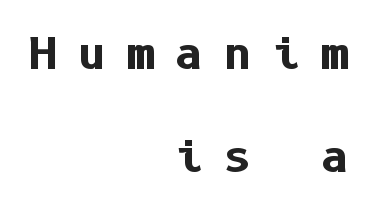
Note: no serifs on the glyphs. The block of text is sparse from top to bottom, with ample space between rows. Heavy, bold letterforms. The type sits square on the baseline with zero lean. This rendering uses right alignment, leaving the left contour irregular. Type without underlining.
